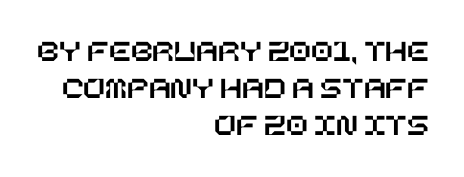
Q: Is the text italic (slanted)? A: No, it is upright.
Q: Is the text underlined? A: No.
Q: How is the paragraph aligned? A: Right-aligned.
Q: Is the spacing between letters normal or unusually wide? A: Normal.
Q: Is the spacing between lines tight, normal or loose? A: Tight.
Q: Width (condensed, normal, or wide)? A: Normal.
Q: Stroke contrast? A: Low.
Q: x-height? A: Large.
